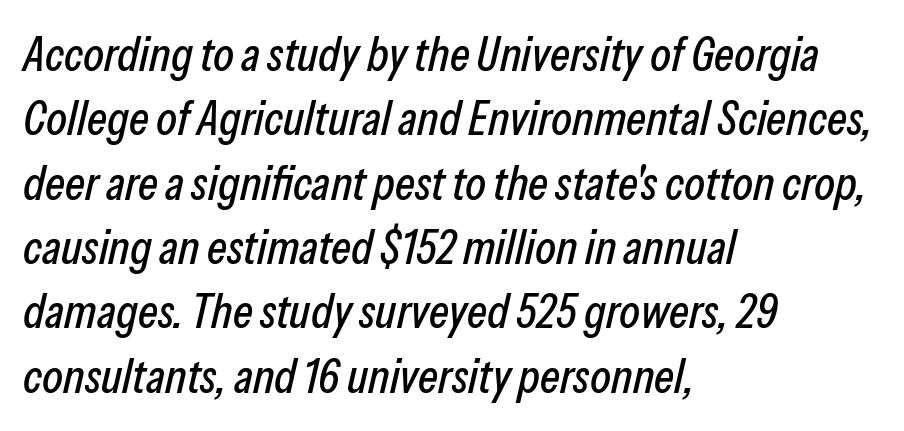
{"italic": "yes", "lean": "right", "slant_degrees": 13, "width": "condensed", "stroke_contrast": "low", "x_height": "medium", "monospaced": "no", "underline": "no", "align": "left", "line_spacing": "normal", "line_spacing_ratio": 1.34, "letter_spacing": "normal", "letter_spacing_em": 0.0, "glyph_px": 48}
